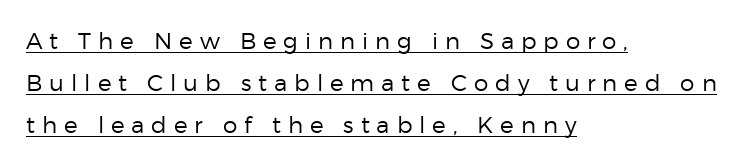
Q: Is the text bold? A: No.
Q: Is the text italic (slanted)? A: No, it is upright.
Q: Is the text underlined? A: Yes.
Q: How is the paragraph aligned? A: Left-aligned.
Q: Is the spacing between letters normal or unusually wide? A: Unusually wide.
